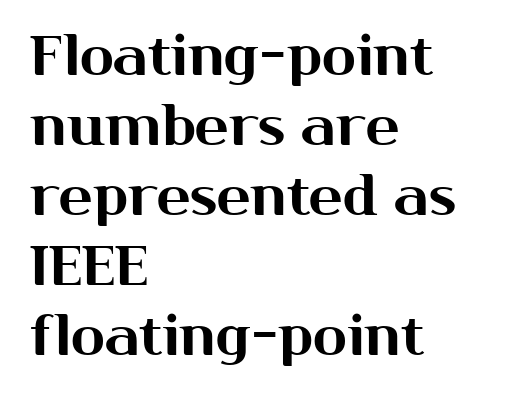
Q: Is the text italic (slanted)? A: No, it is upright.
Q: Is the typeface a serif or a sans-serif typeface? A: Sans-serif.
Q: Is the text underlined? A: No.
Q: How is the paragraph aligned? A: Left-aligned.
Q: Is the spacing between letters normal or unusually wide? A: Normal.
Q: Is the spacing between lines tight, normal or loose? A: Normal.
Q: Width (condensed, normal, or wide)? A: Normal.
Q: Stroke contrast? A: Medium.
Q: x-height? A: Medium.
Q: Monospaced? A: No.
